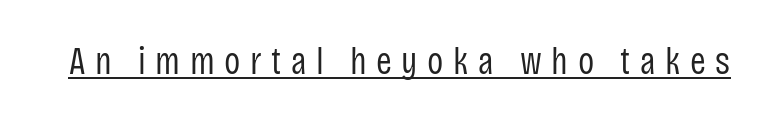
Is there any slant? The stems are plumb. Tracking here is generous; glyphs stand well apart from one another. Weight: not bold — regular or lighter. This is underlined copy, the kind a proofreader might mark for attention. Are there feet on the stems? There aren't — it's a sans.
